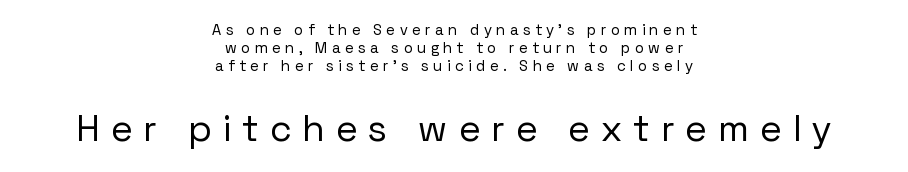
Q: Is the text bold? A: No.
Q: Is the text italic (slanted)? A: No, it is upright.
Q: Is the typeface a serif or a sans-serif typeface? A: Sans-serif.
Q: Is the text underlined? A: No.
Q: How is the paragraph aligned? A: Centered.
Q: Is the spacing between letters normal or unusually wide? A: Unusually wide.
Q: Which block of text is set in a larger size, the first (top) or the second (bottom)? A: The second (bottom) one.
Q: Width (condensed, normal, or wide)? A: Normal.
Q: Stroke contrast? A: Low.
Q: x-height? A: Medium.
Q: Monospaced? A: No.
